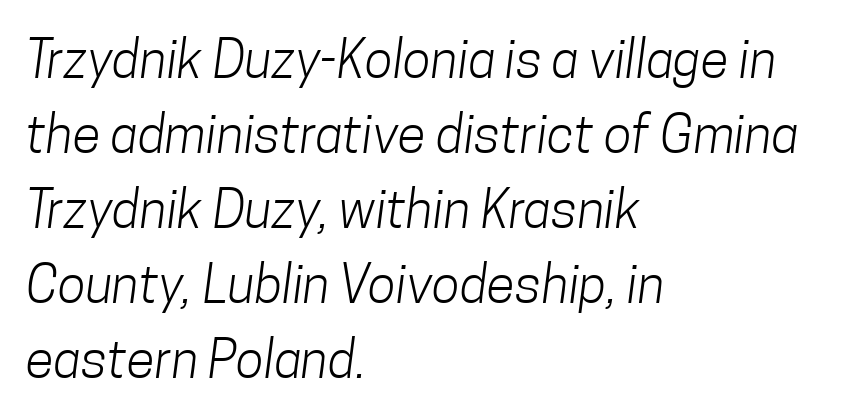
Q: Is the text bold? A: No.
Q: Is the typeface a serif or a sans-serif typeface? A: Sans-serif.
Q: Is the text underlined? A: No.
Q: How is the paragraph aligned? A: Left-aligned.
Q: Is the spacing between letters normal or unusually wide? A: Normal.
Q: Is the spacing between lines tight, normal or loose? A: Normal.
Q: Width (condensed, normal, or wide)? A: Condensed.
Q: Stroke contrast? A: Low.
Q: x-height? A: Medium.
Q: Monospaced? A: No.
